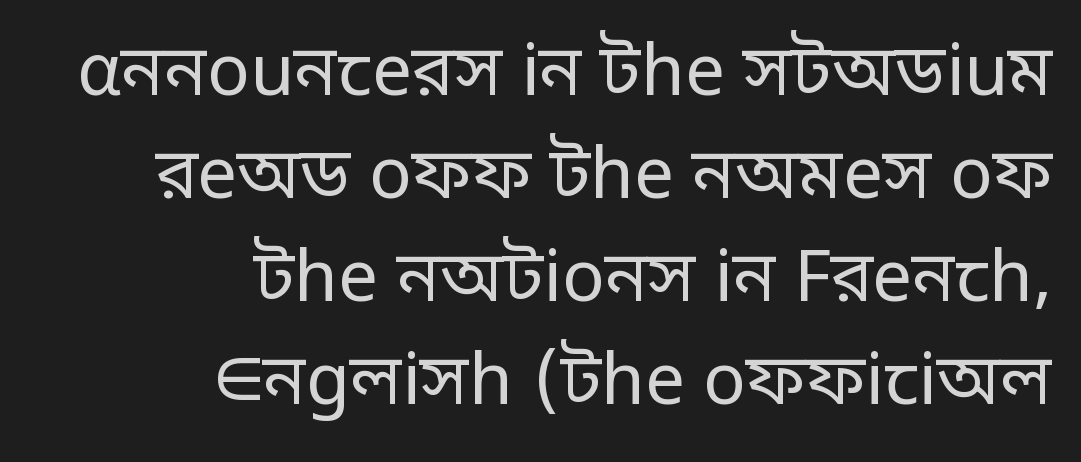
The text was rendered using a sans face with plain stroke endings. If you measured baseline to baseline, you'd find a middling distance. The glyphs are unaccompanied by any horizontal stroke below them. Visually the block forms a straight wall on the right and a jagged coastline on the left. A typesetter would call this zero additional tracking. Proportional: the letters do not fall into vertical columns.
